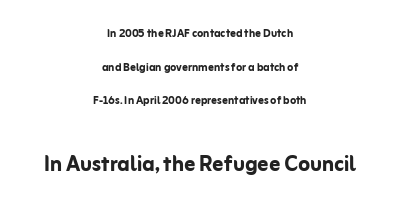
Q: Is the text bold? A: Yes.
Q: Is the text italic (slanted)? A: No, it is upright.
Q: Is the text underlined? A: No.
Q: How is the paragraph aligned? A: Centered.
Q: Is the spacing between letters normal or unusually wide? A: Normal.
Q: Is the spacing between lines tight, normal or loose? A: Loose.
Q: Which block of text is set in a larger size, the first (top) or the second (bottom)? A: The second (bottom) one.
